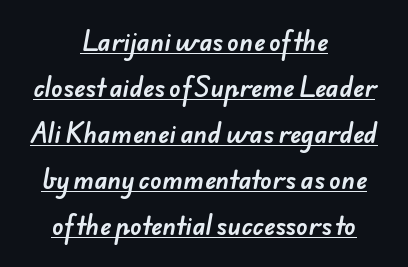
Q: Is the text underlined? A: Yes.
Q: How is the paragraph aligned? A: Centered.
Q: Is the spacing between letters normal or unusually wide? A: Normal.
Q: Is the spacing between lines tight, normal or loose? A: Loose.
